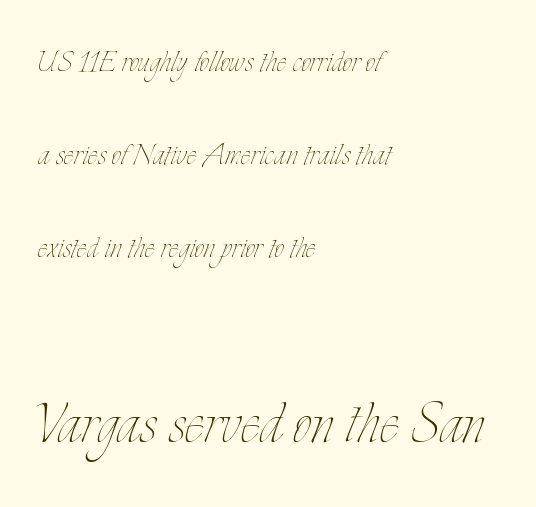
The baseline area is clear. The typesetter chose a ragged-right arrangement here. What stands out about the letter spacing? Nothing — it is the standard amount. The lower block of text is set noticeably larger than the block above it.
